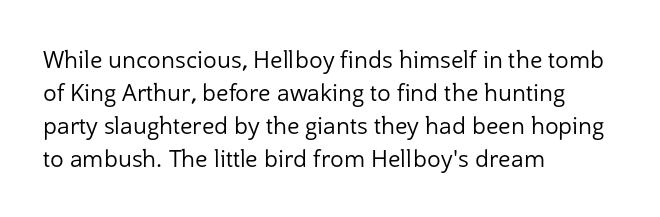
Honestly, the row spacing looks completely unremarkable. Caption: face not bold, strokes unweighted. Posture: vertical. This rendering features lettering with no underline. The setting favours the left margin, as ordinary paragraphs usually do.
